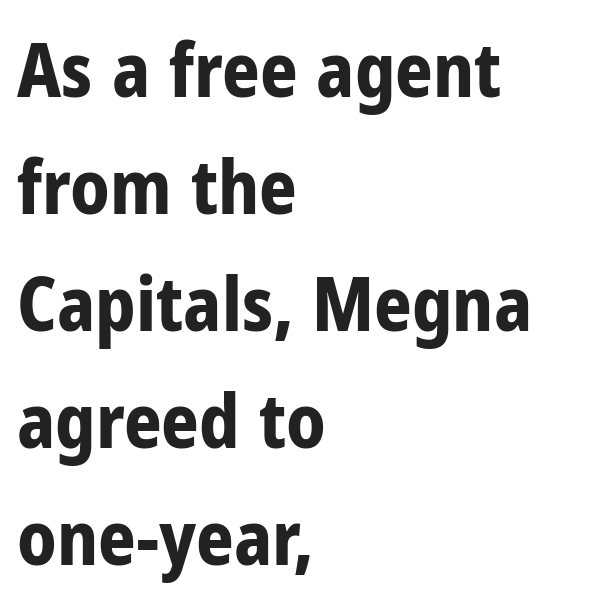
{"serif": "no", "italic": "no", "bold": "yes", "weight": "bold", "width": "condensed", "stroke_contrast": "low", "x_height": "medium", "monospaced": "no", "underline": "no", "align": "left", "line_spacing": "normal", "line_spacing_ratio": 1.58, "letter_spacing": "normal", "letter_spacing_em": 0.0, "glyph_px": 74}
